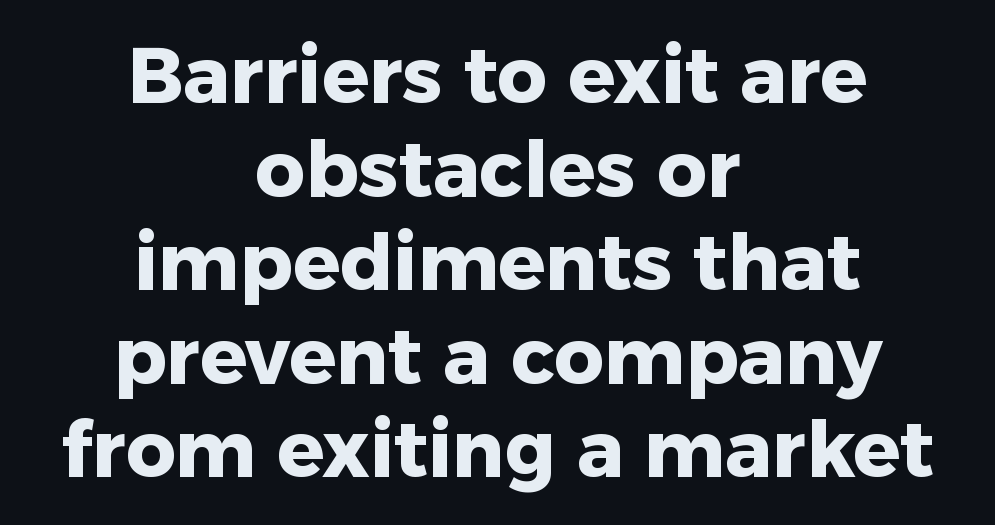
The image shows 78 px heavy sans-serif type, upright; set centered, line spacing 1.2x, normal letter spacing, not underlined; low stroke contrast and a medium x-height.
